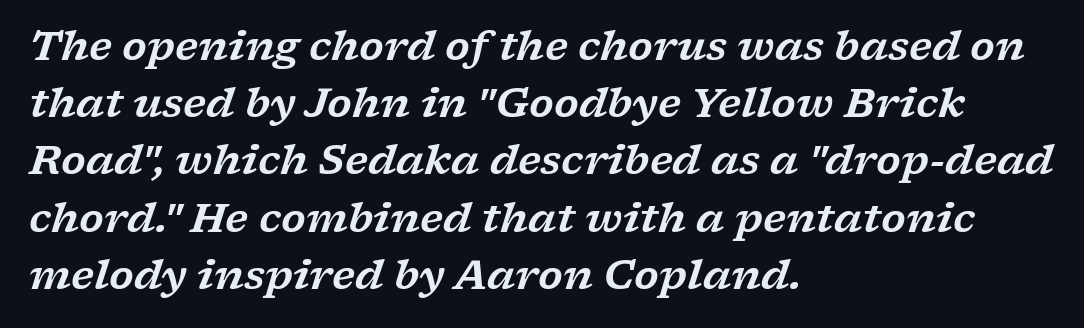
{"serif": "yes", "italic": "yes", "lean": "right", "slant_degrees": 17, "width": "wide", "stroke_contrast": "low", "x_height": "medium", "monospaced": "no", "underline": "no", "align": "left", "line_spacing": "normal", "line_spacing_ratio": 1.43, "letter_spacing": "normal", "letter_spacing_em": 0.0, "glyph_px": 40}
